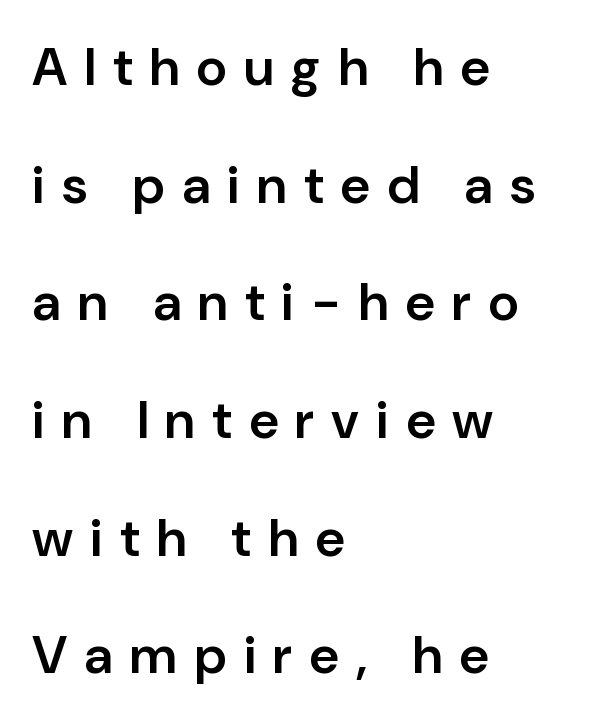
Q: Is the text bold? A: Semi-bold.
Q: Is the text italic (slanted)? A: No, it is upright.
Q: Is the typeface a serif or a sans-serif typeface? A: Sans-serif.
Q: Is the text underlined? A: No.
Q: How is the paragraph aligned? A: Left-aligned.
Q: Is the spacing between letters normal or unusually wide? A: Unusually wide.
Q: Is the spacing between lines tight, normal or loose? A: Loose.
Q: Width (condensed, normal, or wide)? A: Normal.
Q: Stroke contrast? A: Low.
Q: x-height? A: Medium.
Q: Monospaced? A: No.
